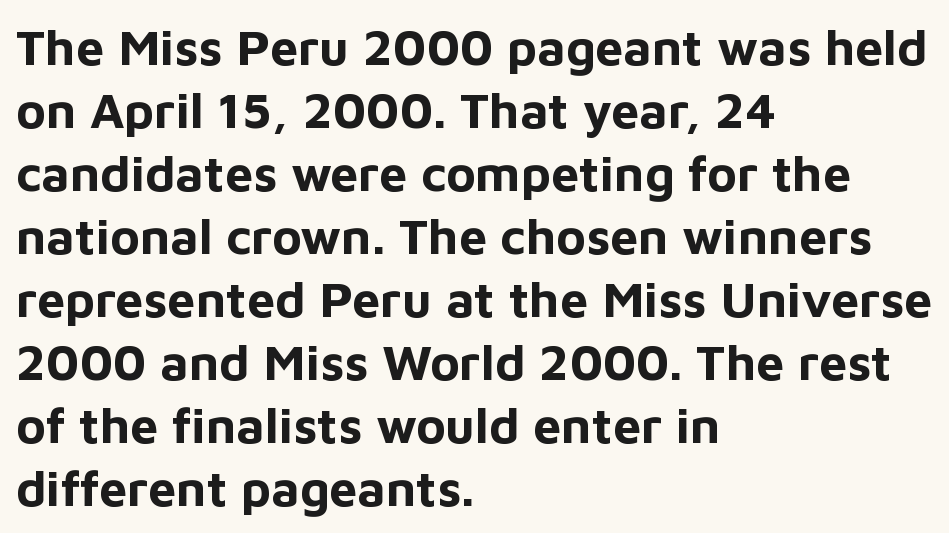
{"serif": "no", "italic": "no", "bold": "yes", "weight": "bold", "width": "normal", "stroke_contrast": "low", "x_height": "medium", "monospaced": "no", "underline": "no", "align": "left", "line_spacing": "normal", "line_spacing_ratio": 1.26, "letter_spacing": "normal", "letter_spacing_em": 0.0, "glyph_px": 50}
